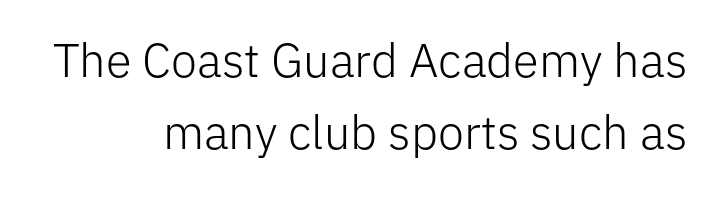
The image shows 47 px light sans-serif type, upright; set right-aligned, normal line spacing (1.54x), normal letter spacing, not underlined; low stroke contrast and a medium x-height.
